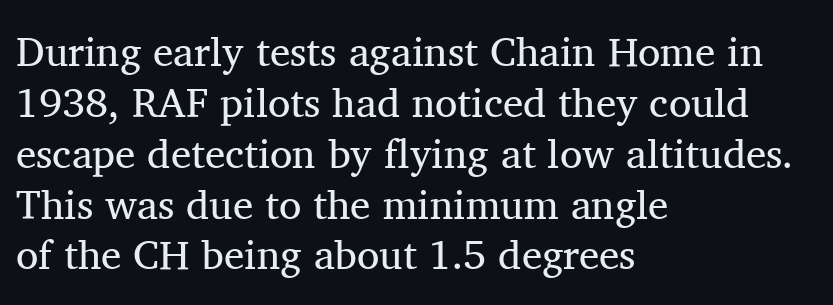
The image shows 41 px regular-weight serif type, upright; set left-aligned, line spacing 1.24x, normal letter spacing, not underlined; medium stroke contrast and a medium x-height.
